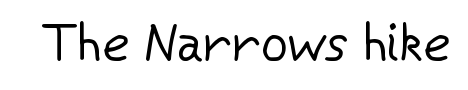
{"serif": "no", "italic": "no", "bold": "no", "weight": "regular", "width": "normal", "stroke_contrast": "low", "x_height": "medium", "monospaced": "no", "underline": "no", "letter_spacing": "normal", "letter_spacing_em": 0.0, "glyph_px": 53}
